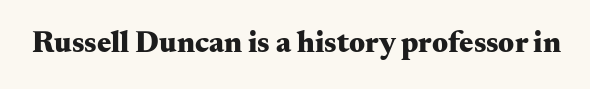
Short note: letters normally spaced. Look at the stroke-to-counter ratio: heavy, a bold. The letters advance in unequal steps, a hallmark of proportional type. This rendering employs a face with finishing strokes, i.e., a serif. Style check: upright. Lines of text with bare space underneath.
